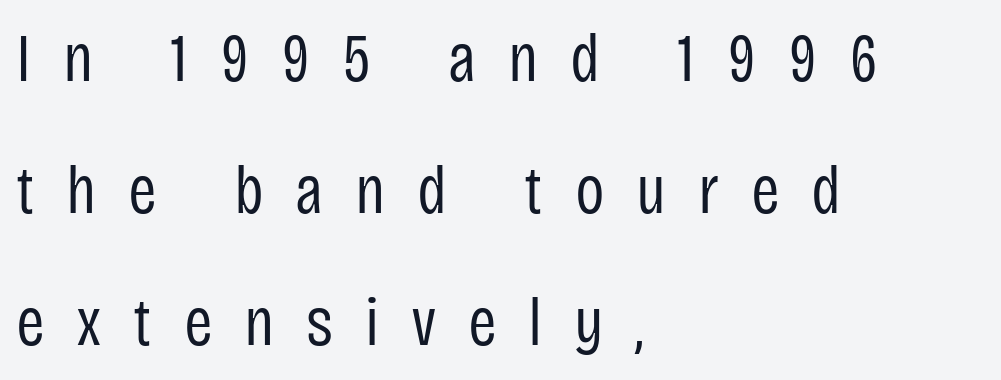
{"serif": "no", "italic": "no", "bold": "no", "weight": "regular", "width": "condensed", "stroke_contrast": "low", "x_height": "large", "monospaced": "no", "underline": "no", "align": "left", "line_spacing": "loose", "line_spacing_ratio": 1.91, "letter_spacing": "wide", "letter_spacing_em": 0.46, "glyph_px": 69}
